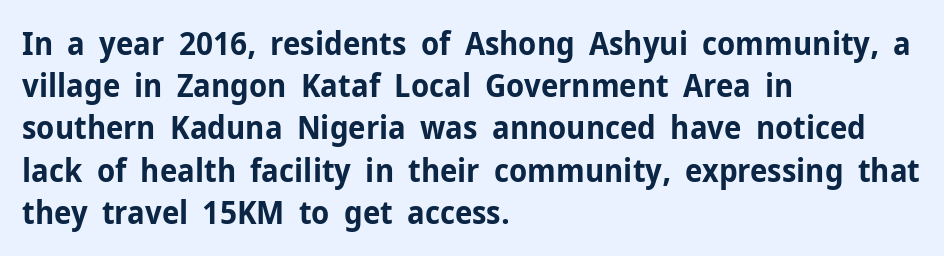
{"serif": "no", "italic": "no", "bold": "yes", "weight": "bold", "width": "normal", "stroke_contrast": "low", "x_height": "medium", "monospaced": "no", "underline": "no", "align": "left", "line_spacing": "normal", "line_spacing_ratio": 1.32, "letter_spacing": "normal", "letter_spacing_em": 0.0, "glyph_px": 32}
